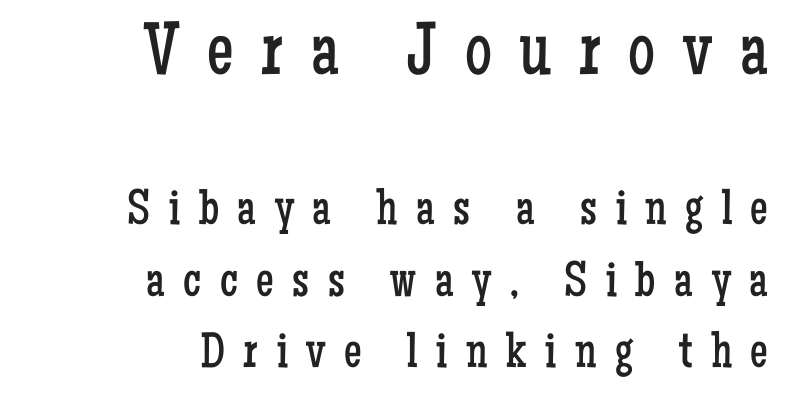
The image shows 75 px regular-weight, condensed serif type, upright; set right-aligned, normal line spacing (1.43x), unusually wide letter spacing (+0.37 em), not underlined; the first (top) block is 1.5x larger; low stroke contrast and a medium x-height.
